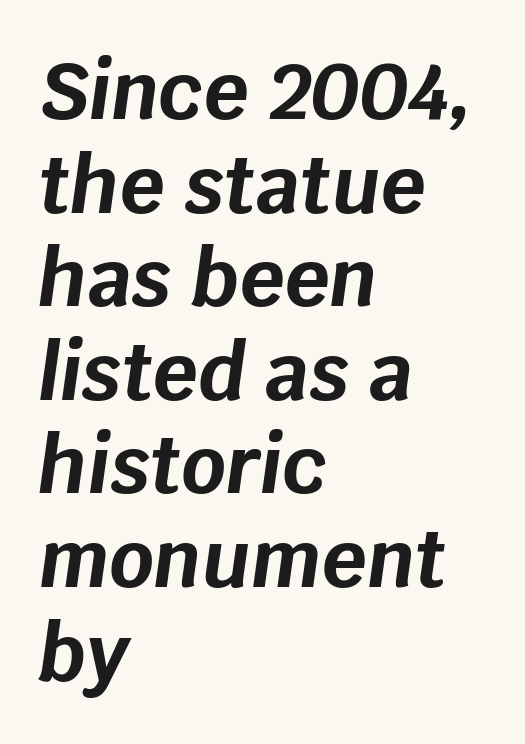
{"italic": "yes", "lean": "right", "slant_degrees": 8, "bold": "yes", "weight": "bold", "width": "normal", "stroke_contrast": "low", "x_height": "large", "monospaced": "no", "underline": "no", "align": "left", "line_spacing_ratio": 1.2, "letter_spacing": "normal", "letter_spacing_em": 0.0, "glyph_px": 78}
